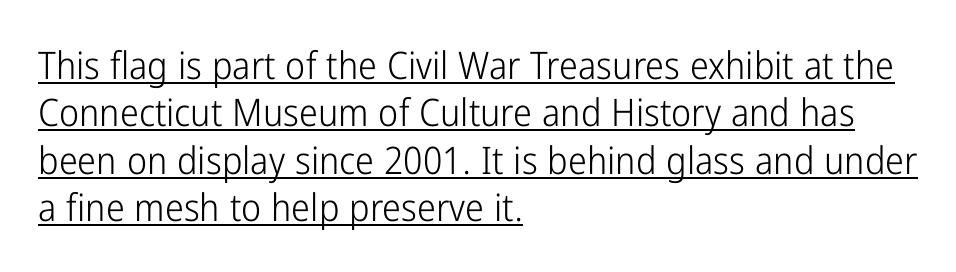
The image shows 38 px light, condensed sans-serif type, upright; set left-aligned, normal line spacing (1.25x), normal letter spacing, underlined; low stroke contrast and a medium x-height.
